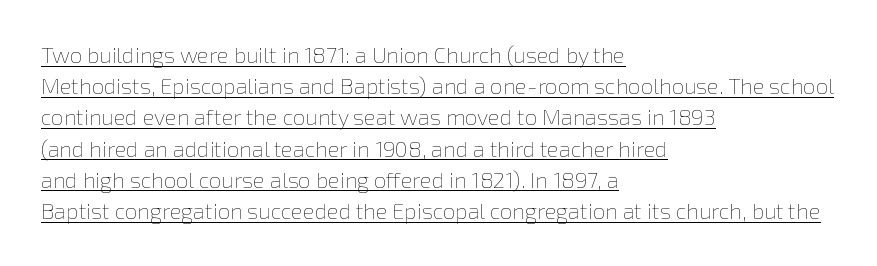
Q: Is the text bold? A: No.
Q: Is the text italic (slanted)? A: No, it is upright.
Q: Is the text underlined? A: Yes.
Q: How is the paragraph aligned? A: Left-aligned.
Q: Is the spacing between letters normal or unusually wide? A: Normal.
Q: Is the spacing between lines tight, normal or loose? A: Normal.
